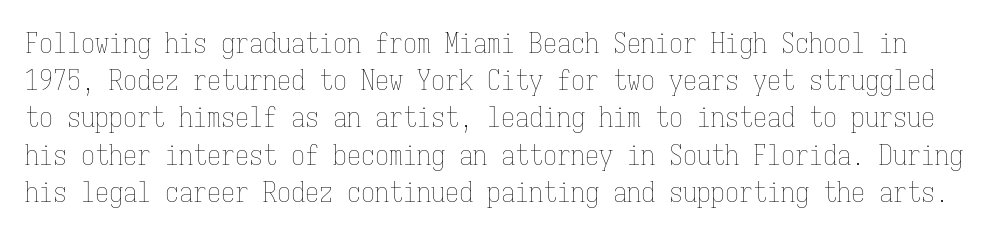
{"italic": "no", "bold": "no", "weight": "thin", "width": "condensed", "stroke_contrast": "low", "x_height": "medium", "monospaced": "yes", "underline": "no", "line_spacing": "normal", "line_spacing_ratio": 1.33, "letter_spacing": "normal", "letter_spacing_em": 0.0, "glyph_px": 28}
